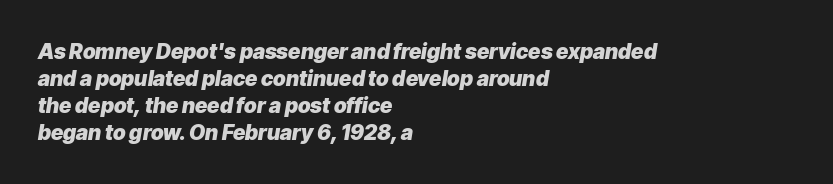
Q: Is the text bold? A: Yes.
Q: Is the text italic (slanted)? A: Yes, it leans right by about 9 degrees.
Q: Is the text underlined? A: No.
Q: How is the paragraph aligned? A: Left-aligned.
Q: Is the spacing between letters normal or unusually wide? A: Normal.
Q: Is the spacing between lines tight, normal or loose? A: Normal.
